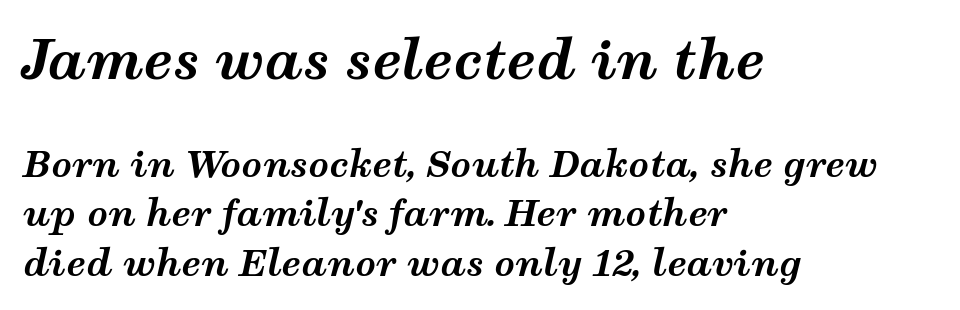
Q: Is the text bold? A: Yes.
Q: Is the text italic (slanted)? A: Yes, it leans right by about 12 degrees.
Q: Is the text underlined? A: No.
Q: How is the paragraph aligned? A: Left-aligned.
Q: Is the spacing between letters normal or unusually wide? A: Normal.
Q: Is the spacing between lines tight, normal or loose? A: Normal.
Q: Which block of text is set in a larger size, the first (top) or the second (bottom)? A: The first (top) one.
Q: Width (condensed, normal, or wide)? A: Wide.
Q: Stroke contrast? A: Medium.
Q: x-height? A: Medium.
Q: Monospaced? A: No.
